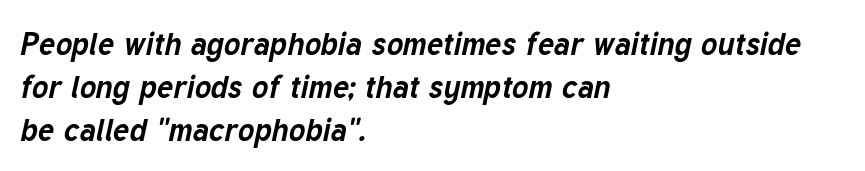
Beneath every word, the page is bare. The leading is moderate, giving the passage an even texture. The letters are slanted; this is an italic face. The lines are quadded left.
